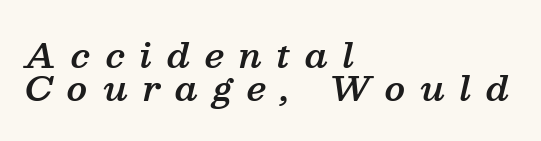
Q: Is the text bold? A: Semi-bold.
Q: Is the text italic (slanted)? A: Yes, it leans right by about 13 degrees.
Q: Is the typeface a serif or a sans-serif typeface? A: Serif.
Q: Is the text underlined? A: No.
Q: How is the paragraph aligned? A: Left-aligned.
Q: Is the spacing between letters normal or unusually wide? A: Unusually wide.
Q: Is the spacing between lines tight, normal or loose? A: Tight.
Q: Width (condensed, normal, or wide)? A: Normal.
Q: Stroke contrast? A: Medium.
Q: x-height? A: Medium.
Q: Monospaced? A: No.
